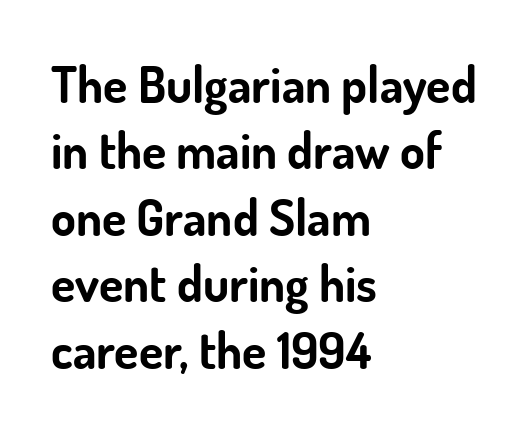
{"serif": "no", "italic": "no", "bold": "yes", "weight": "bold", "width": "normal", "stroke_contrast": "low", "x_height": "small", "monospaced": "no", "underline": "no", "align": "left", "line_spacing": "normal", "line_spacing_ratio": 1.33, "letter_spacing": "normal", "letter_spacing_em": 0.0, "glyph_px": 50}
